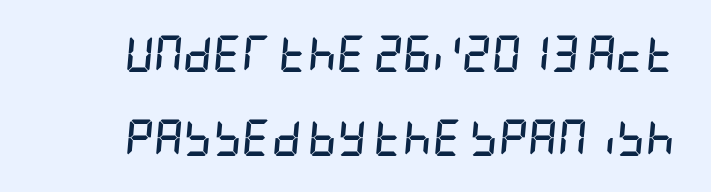
{"italic": "yes", "lean": "right", "slant_degrees": 5, "bold": "yes", "weight": "semibold", "width": "condensed", "stroke_contrast": "low", "x_height": "large", "underline": "no", "line_spacing": "loose", "line_spacing_ratio": 2.33, "letter_spacing": "normal", "letter_spacing_em": 0.0, "glyph_px": 36}
